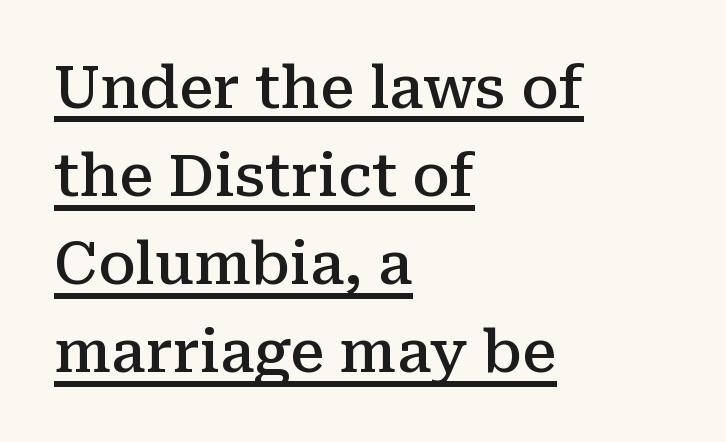
Q: Is the text bold? A: Semi-bold.
Q: Is the text italic (slanted)? A: No, it is upright.
Q: Is the typeface a serif or a sans-serif typeface? A: Serif.
Q: Is the text underlined? A: Yes.
Q: How is the paragraph aligned? A: Left-aligned.
Q: Is the spacing between letters normal or unusually wide? A: Normal.
Q: Is the spacing between lines tight, normal or loose? A: Normal.
Q: Width (condensed, normal, or wide)? A: Normal.
Q: Stroke contrast? A: Medium.
Q: x-height? A: Medium.
Q: Monospaced? A: No.
